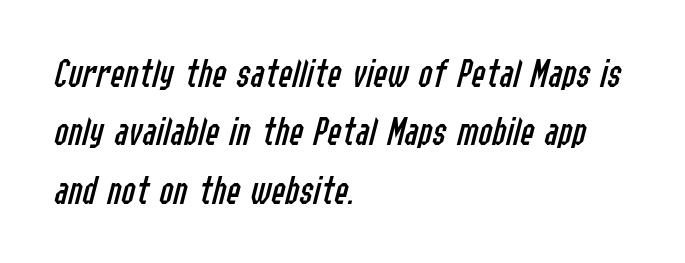
Italic? Definitely — the glyphs are oblique. Successive baselines arrive at the customary interval. Each row of text sits above clean, open space. The paragraph has a hard left edge and a soft right edge. Stroke mass is kept to a normal reading level or below. You could call the tracking neutral — neither tight nor loose.
